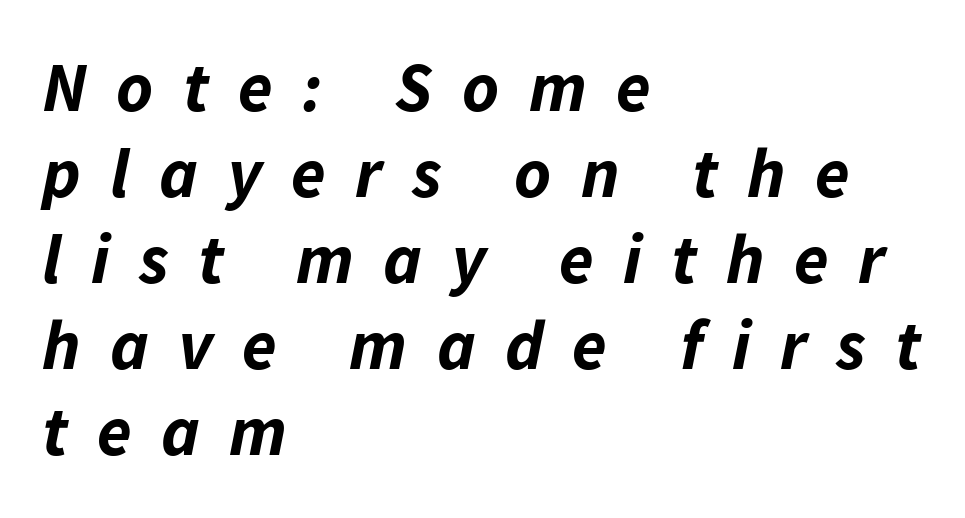
Q: Is the text bold? A: Yes.
Q: Is the text italic (slanted)? A: Yes, it leans right by about 11 degrees.
Q: Is the text underlined? A: No.
Q: How is the paragraph aligned? A: Left-aligned.
Q: Is the spacing between letters normal or unusually wide? A: Unusually wide.
Q: Width (condensed, normal, or wide)? A: Normal.
Q: Stroke contrast? A: Low.
Q: x-height? A: Medium.
Q: Monospaced? A: No.
